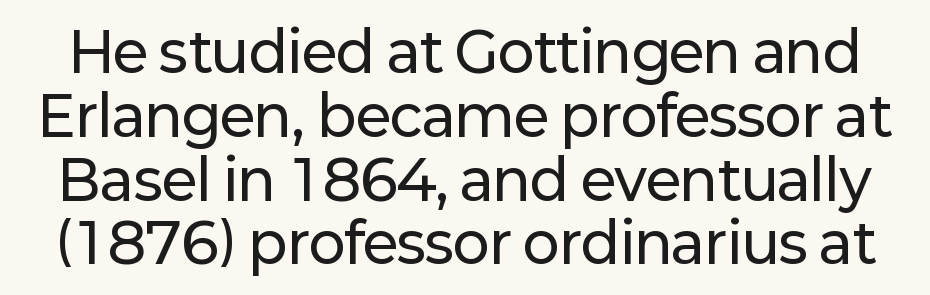
The image shows 55 px sans-serif type, upright; set line spacing 1.16x, normal letter spacing, not underlined; low stroke contrast and a medium x-height.
